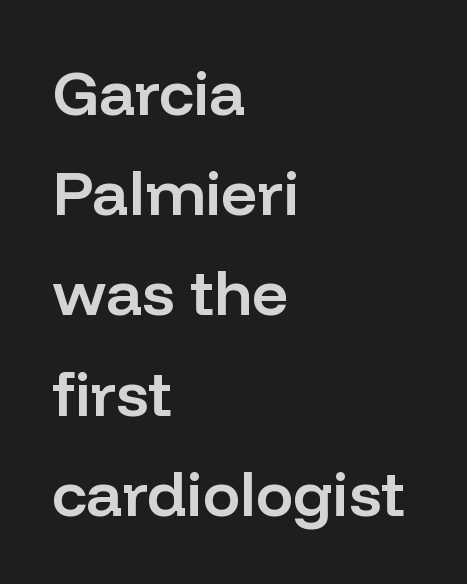
{"serif": "no", "italic": "no", "bold": "semi", "weight": "semibold", "width": "normal", "stroke_contrast": "low", "x_height": "medium", "monospaced": "no", "underline": "no", "align": "left", "line_spacing": "normal", "line_spacing_ratio": 1.59, "letter_spacing": "normal", "letter_spacing_em": 0.0, "glyph_px": 63}
